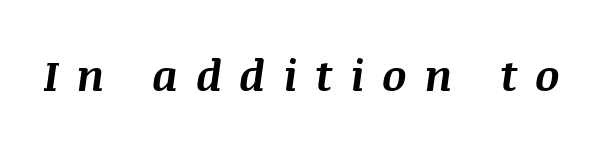
{"italic": "yes", "lean": "right", "slant_degrees": 8, "bold": "yes", "weight": "bold", "width": "normal", "stroke_contrast": "medium", "x_height": "large", "monospaced": "no", "underline": "no", "letter_spacing": "wide", "letter_spacing_em": 0.41, "glyph_px": 43}
